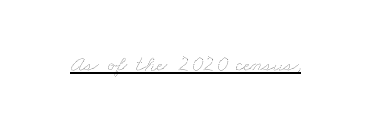
Compared with a typical body face, this is equally light or lighter still. The passage shown has conventional tracking throughout. The string is rendered with underlining switched on.
